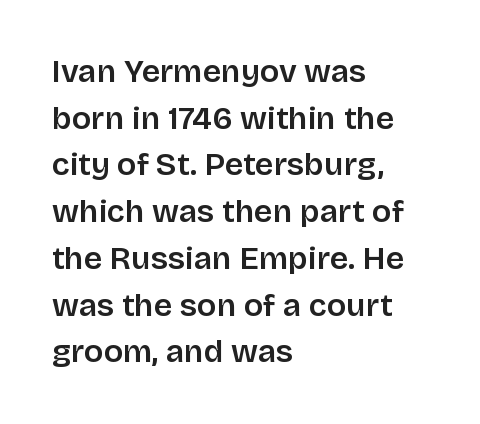
The ragged edge is on the right, which tells us the setting is flush left. Each row of text sits above clean, open space. The block of text has a typical density, with ordinary space between rows. Proportional: the letters do not fall into vertical columns. Look at the tracking — it's just the regular setting, nothing added.
